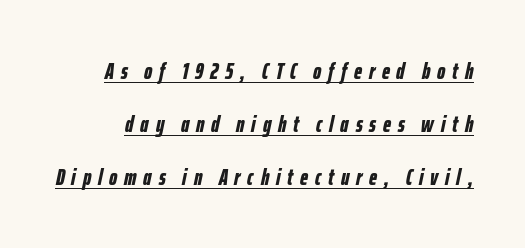
The image shows 23 px bold type, italic (leaning right); set loose line spacing (2.3x), unusually wide letter spacing (+0.3 em), underlined.
